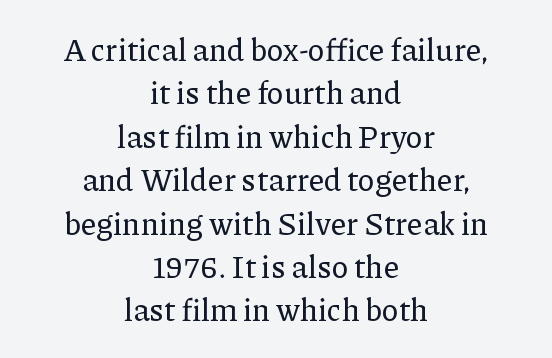
{"serif": "yes", "italic": "no", "width": "normal", "stroke_contrast": "low", "x_height": "medium", "monospaced": "no", "underline": "no", "align": "center", "line_spacing": "normal", "line_spacing_ratio": 1.4, "letter_spacing": "normal", "letter_spacing_em": 0.0, "glyph_px": 31}
